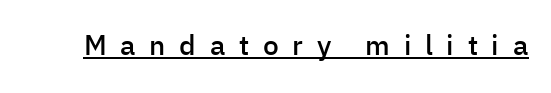
Q: Is the text bold? A: Semi-bold.
Q: Is the text italic (slanted)? A: No, it is upright.
Q: Is the typeface a serif or a sans-serif typeface? A: Sans-serif.
Q: Is the text underlined? A: Yes.
Q: Is the spacing between letters normal or unusually wide? A: Unusually wide.
Q: Width (condensed, normal, or wide)? A: Normal.
Q: Stroke contrast? A: Low.
Q: x-height? A: Medium.
Q: Monospaced? A: No.
